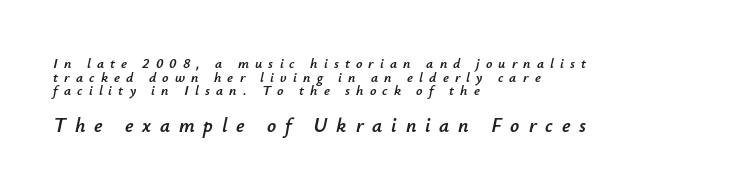
Q: Is the text italic (slanted)? A: Yes, it leans right by about 12 degrees.
Q: Is the text underlined? A: No.
Q: How is the paragraph aligned? A: Left-aligned.
Q: Is the spacing between letters normal or unusually wide? A: Unusually wide.
Q: Is the spacing between lines tight, normal or loose? A: Tight.
Q: Which block of text is set in a larger size, the first (top) or the second (bottom)? A: The second (bottom) one.
